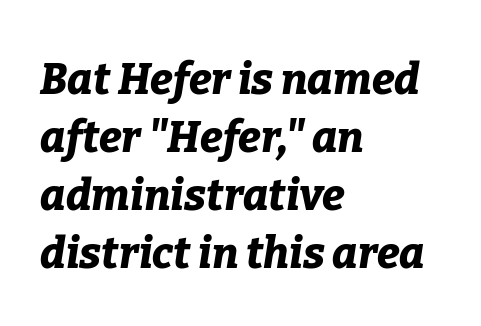
Q: Is the text bold? A: Yes.
Q: Is the text italic (slanted)? A: Yes, it leans right by about 9 degrees.
Q: Is the text underlined? A: No.
Q: How is the paragraph aligned? A: Left-aligned.
Q: Is the spacing between letters normal or unusually wide? A: Normal.
Q: Is the spacing between lines tight, normal or loose? A: Normal.
Q: Width (condensed, normal, or wide)? A: Normal.
Q: Stroke contrast? A: Low.
Q: x-height? A: Medium.
Q: Monospaced? A: No.
